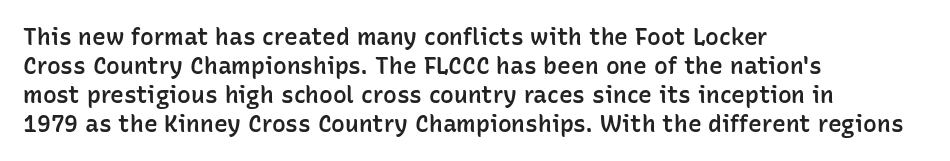
{"italic": "no", "bold": "semi", "underline": "no", "align": "left", "line_spacing": "normal", "line_spacing_ratio": 1.26, "letter_spacing": "normal", "letter_spacing_em": 0.0, "glyph_px": 23}
